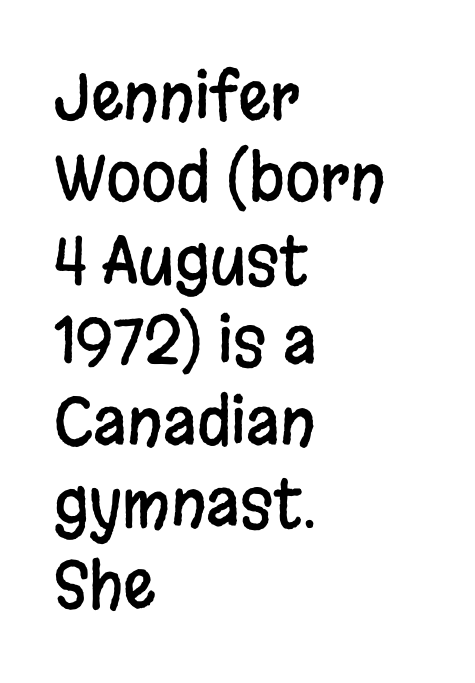
Q: Is the text italic (slanted)? A: No, it is upright.
Q: Is the typeface a serif or a sans-serif typeface? A: Sans-serif.
Q: Is the text underlined? A: No.
Q: How is the paragraph aligned? A: Left-aligned.
Q: Is the spacing between letters normal or unusually wide? A: Normal.
Q: Is the spacing between lines tight, normal or loose? A: Normal.
Q: Width (condensed, normal, or wide)? A: Condensed.
Q: Stroke contrast? A: Low.
Q: x-height? A: Large.
Q: Monospaced? A: No.
